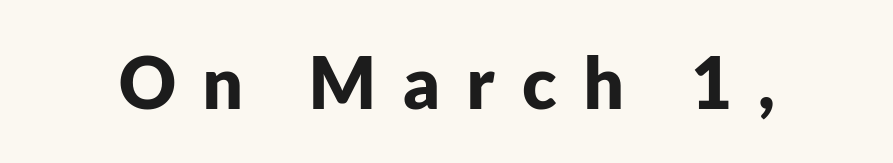
Heft: maximum for text — a bold. Between one letter and the next there's a generous, obvious gap. Spacing verdict: proportional, widths tailored to each character. When letters stand straight like this, we call the style roman or upright. This rendering employs a face without finishing strokes, i.e., a sans-serif.
